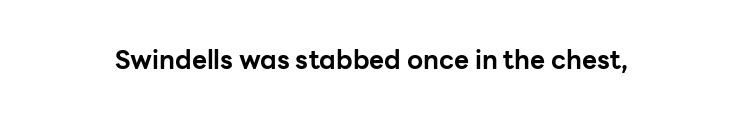
The image shows 26 px bold type, upright; set normal letter spacing, not underlined.
